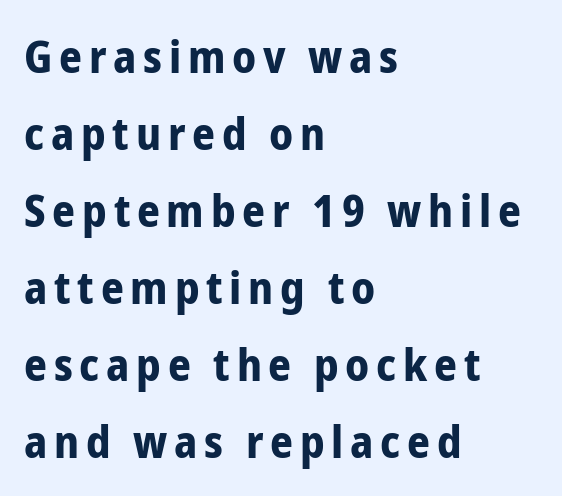
{"serif": "no", "italic": "no", "bold": "yes", "weight": "bold", "width": "condensed", "stroke_contrast": "low", "x_height": "medium", "monospaced": "no", "underline": "no", "align": "left", "line_spacing_ratio": 1.71, "glyph_px": 45}
